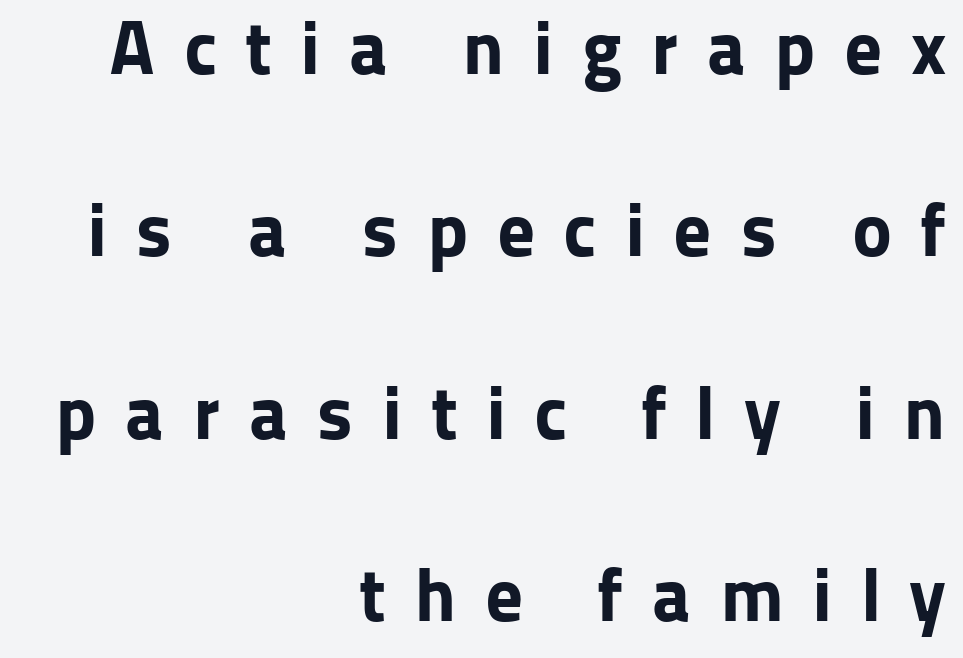
Q: Is the text bold? A: Yes.
Q: Is the text italic (slanted)? A: No, it is upright.
Q: Is the typeface a serif or a sans-serif typeface? A: Sans-serif.
Q: Is the text underlined? A: No.
Q: How is the paragraph aligned? A: Right-aligned.
Q: Is the spacing between letters normal or unusually wide? A: Unusually wide.
Q: Is the spacing between lines tight, normal or loose? A: Loose.
Q: Width (condensed, normal, or wide)? A: Normal.
Q: Stroke contrast? A: Low.
Q: x-height? A: Medium.
Q: Monospaced? A: No.
